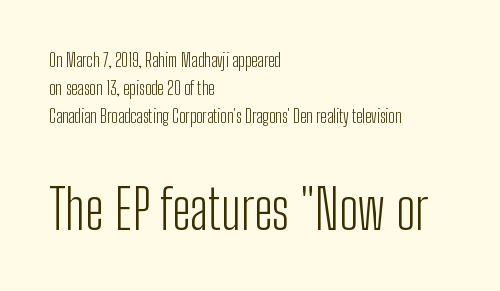
The image shows 54 px light, condensed sans-serif type, upright; set left-aligned, normal line spacing (1.55x), normal letter spacing, not underlined; the second (bottom) block is 3.0x larger; low stroke contrast and a medium x-height.
